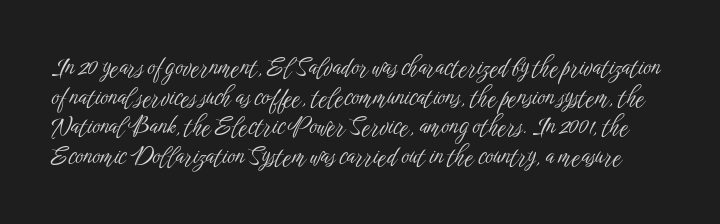
Q: Is the text bold? A: No.
Q: Is the text italic (slanted)? A: Yes.
Q: Is the text underlined? A: No.
Q: Is the spacing between letters normal or unusually wide? A: Normal.
